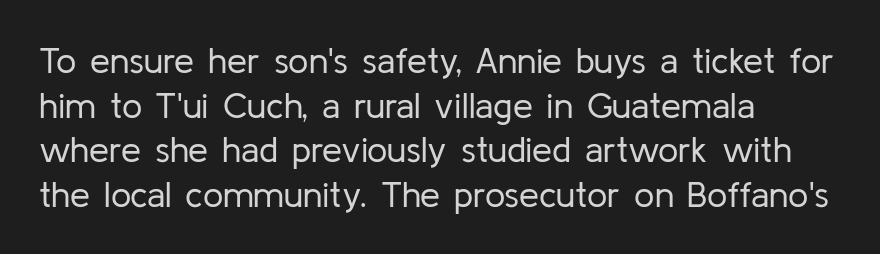
Observe the absence of serifs on each vertical stroke in this sample. The tracking reads as untouched default to a designer's eye. Each stroke keeps to a modest, everyday thickness or less. These lines stack with their left ends in a neat column. Unlike italic type, these characters show no tilt at all.
